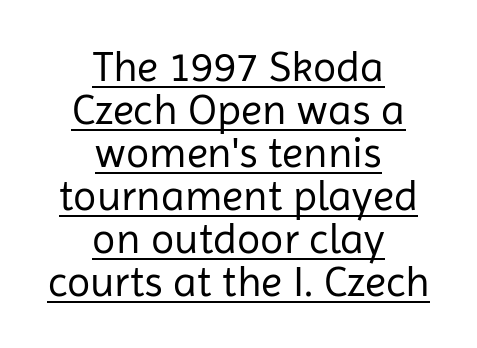
{"serif": "no", "italic": "no", "bold": "no", "weight": "regular", "width": "normal", "stroke_contrast": "low", "x_height": "medium", "monospaced": "no", "underline": "yes", "align": "center", "line_spacing": "tight", "line_spacing_ratio": 1.0, "letter_spacing": "normal", "letter_spacing_em": 0.0, "glyph_px": 43}
